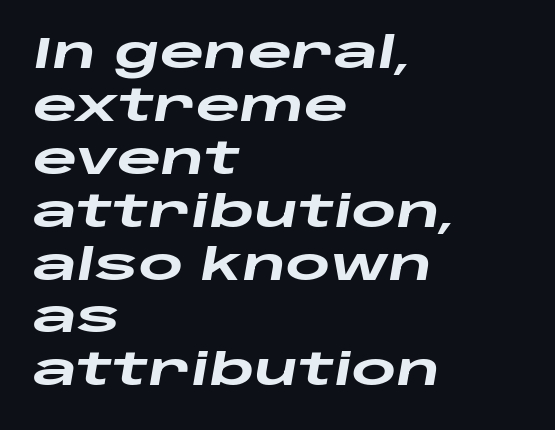
The image shows 43 px heavy, wide type, italic (leaning right); set left-aligned, line spacing 1.23x, normal letter spacing, not underlined; low stroke contrast and a large x-height.
